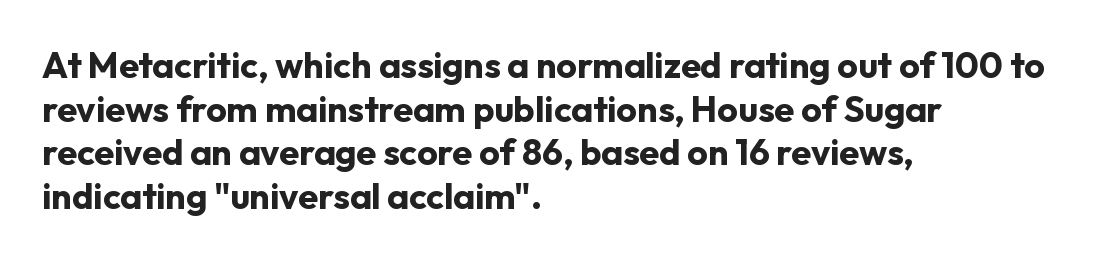
The image shows 36 px bold sans-serif type, upright; set left-aligned, line spacing 1.21x, normal letter spacing, not underlined; low stroke contrast and a medium x-height.
